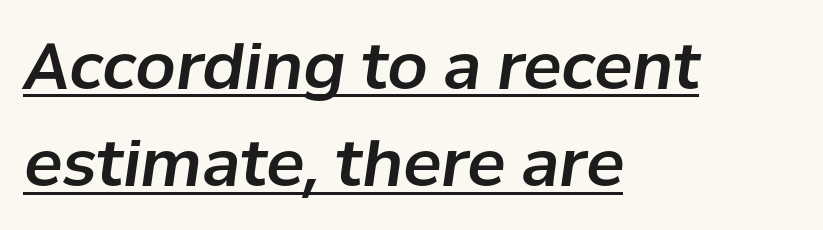
{"italic": "yes", "lean": "right", "slant_degrees": 8, "width": "normal", "stroke_contrast": "low", "x_height": "medium", "monospaced": "no", "underline": "yes", "align": "left", "line_spacing": "normal", "line_spacing_ratio": 1.52, "letter_spacing": "normal", "letter_spacing_em": 0.0, "glyph_px": 64}
